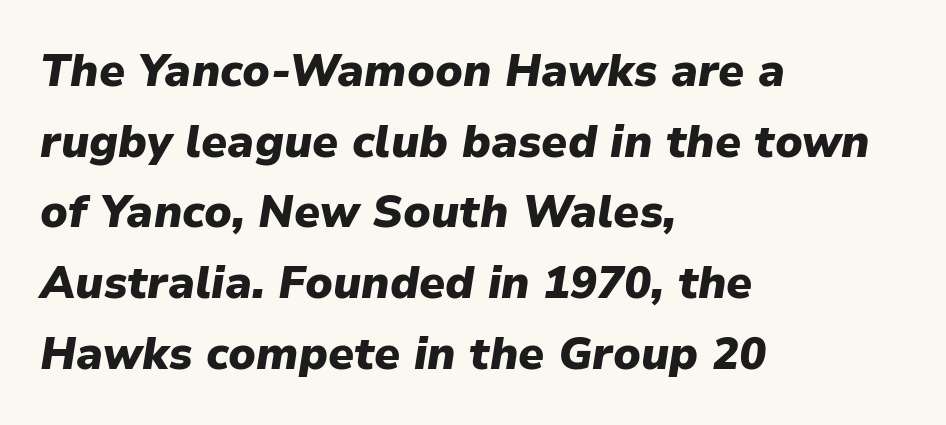
{"italic": "yes", "lean": "right", "slant_degrees": 9, "bold": "yes", "weight": "heavy", "width": "normal", "stroke_contrast": "low", "x_height": "medium", "monospaced": "no", "underline": "no", "align": "left", "line_spacing": "normal", "line_spacing_ratio": 1.57, "letter_spacing": "normal", "letter_spacing_em": 0.0, "glyph_px": 45}
